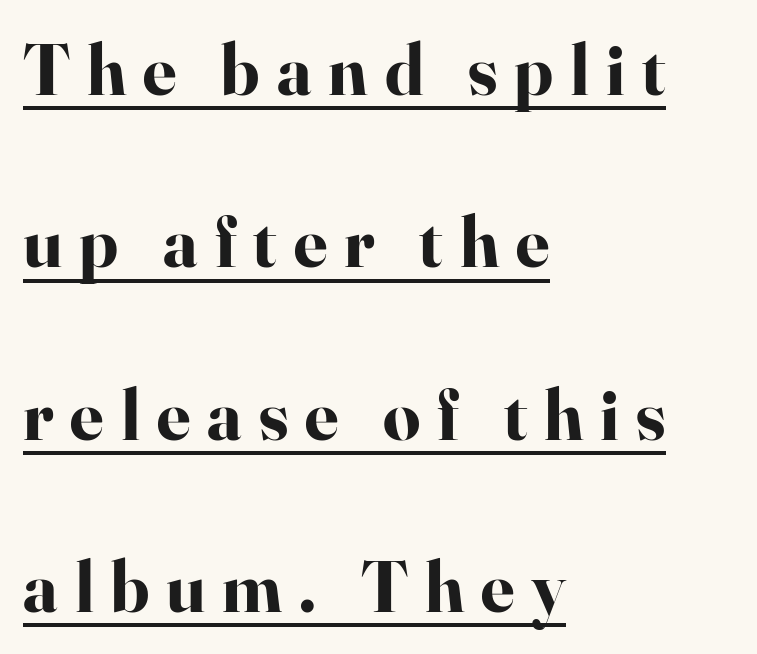
Q: Is the text bold? A: Yes.
Q: Is the text italic (slanted)? A: No, it is upright.
Q: Is the typeface a serif or a sans-serif typeface? A: Serif.
Q: Is the text underlined? A: Yes.
Q: How is the paragraph aligned? A: Left-aligned.
Q: Is the spacing between letters normal or unusually wide? A: Unusually wide.
Q: Is the spacing between lines tight, normal or loose? A: Loose.
Q: Width (condensed, normal, or wide)? A: Normal.
Q: Stroke contrast? A: High.
Q: x-height? A: Small.
Q: Monospaced? A: No.
